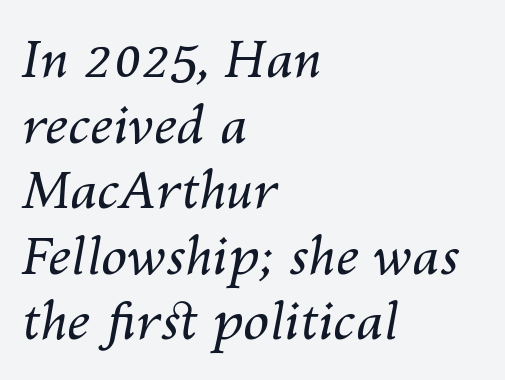
The image shows 52 px regular-weight type, italic (leaning right); set left-aligned, normal line spacing (1.26x), normal letter spacing, not underlined; medium stroke contrast and a medium x-height.
